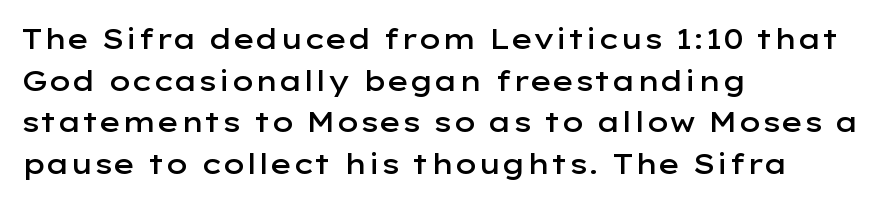
{"serif": "no", "italic": "no", "bold": "semi", "weight": "semibold", "width": "wide", "stroke_contrast": "low", "x_height": "medium", "monospaced": "no", "underline": "no", "align": "left", "line_spacing": "normal", "line_spacing_ratio": 1.49, "letter_spacing": "normal", "letter_spacing_em": 0.0, "glyph_px": 28}
